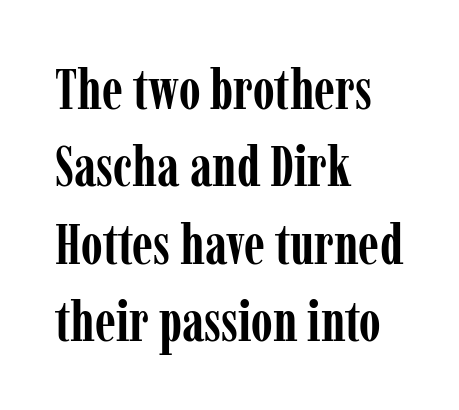
Set as a true bold cut, around the 700 mark. This is roman type, the default non-slanted kind. The strip under each line holds only bare page. In CSS terms this would be text-align: left. The face used here is proportionally spaced, like ordinary book or web type.
